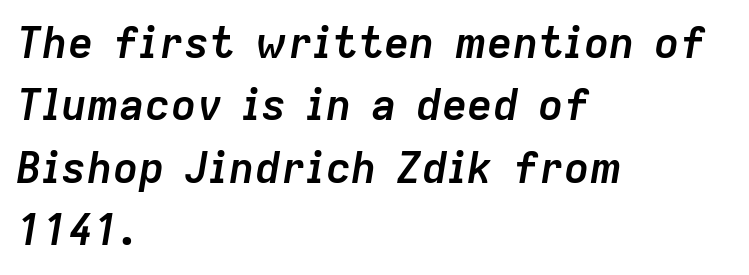
Spacing verdict: proportional, widths tailored to each character. Does the weight exceed regular? Yes, all the way to bold. Letters rest on an invisible, unmarked baseline. Line beginnings align vertically; line endings do not. Summary of vertical rhythm: regular, with standard interline spacing.
